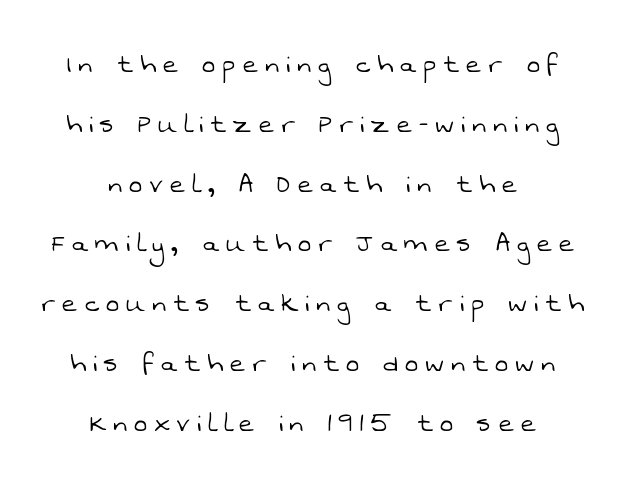
Q: Is the text bold? A: No.
Q: Is the typeface a serif or a sans-serif typeface? A: Sans-serif.
Q: Is the text underlined? A: No.
Q: How is the paragraph aligned? A: Centered.
Q: Is the spacing between letters normal or unusually wide? A: Unusually wide.
Q: Is the spacing between lines tight, normal or loose? A: Loose.
Q: Width (condensed, normal, or wide)? A: Normal.
Q: Stroke contrast? A: Low.
Q: x-height? A: Medium.
Q: Monospaced? A: No.
